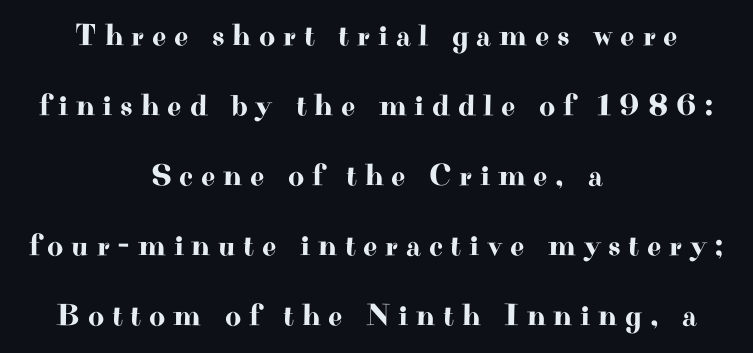
The image shows 31 px wide serif type, upright; set centered, loose line spacing (2.26x), unusually wide letter spacing (+0.25 em), not underlined; high stroke contrast and a small x-height.
